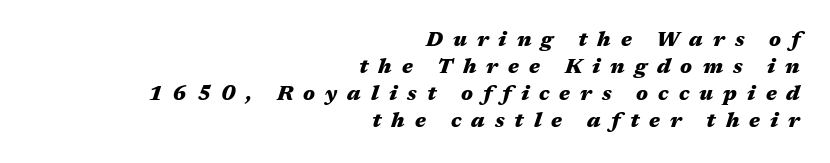
{"italic": "yes", "lean": "right", "slant_degrees": 17, "bold": "yes", "underline": "no", "align": "right", "line_spacing": "normal", "line_spacing_ratio": 1.28, "letter_spacing": "wide", "letter_spacing_em": 0.48, "glyph_px": 21}
